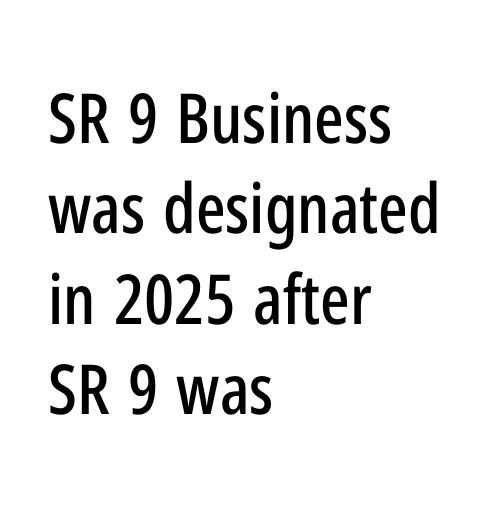
Is the letter spacing exaggerated? No — it looks like the ordinary default. Proportional: the letters do not fall into vertical columns. Ordinary non-slanted type is in use. Each new line begins a customary step beneath the previous one. The typeface chosen for these lines omits serifs.
